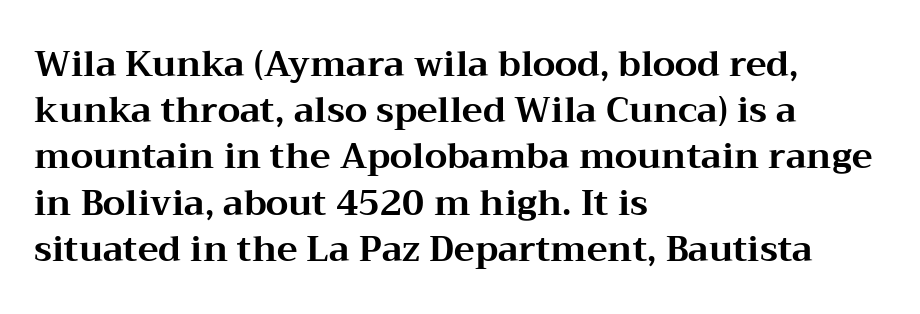
{"serif": "yes", "italic": "no", "bold": "yes", "weight": "bold", "width": "wide", "stroke_contrast": "medium", "x_height": "medium", "monospaced": "no", "underline": "no", "align": "left", "line_spacing": "normal", "line_spacing_ratio": 1.32, "letter_spacing": "normal", "letter_spacing_em": 0.0, "glyph_px": 35}
